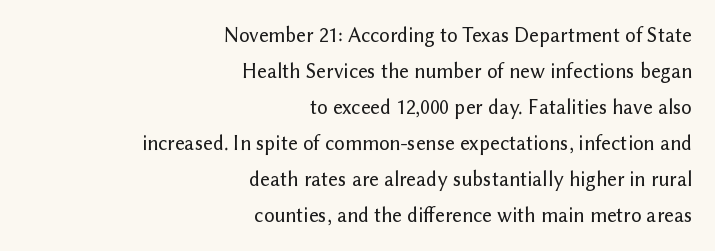
The image shows 21 px text type, upright; set right-aligned, line spacing 1.71x, normal letter spacing, not underlined.
